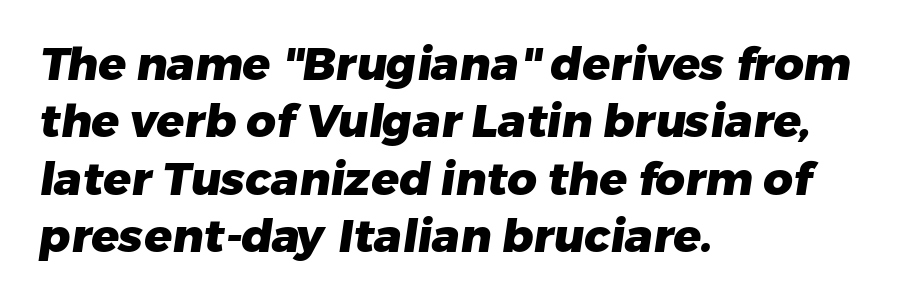
Q: Is the text bold? A: Yes.
Q: Is the typeface a serif or a sans-serif typeface? A: Sans-serif.
Q: Is the text underlined? A: No.
Q: How is the paragraph aligned? A: Left-aligned.
Q: Is the spacing between letters normal or unusually wide? A: Normal.
Q: Is the spacing between lines tight, normal or loose? A: Normal.
Q: Width (condensed, normal, or wide)? A: Normal.
Q: Stroke contrast? A: Low.
Q: x-height? A: Medium.
Q: Monospaced? A: No.
